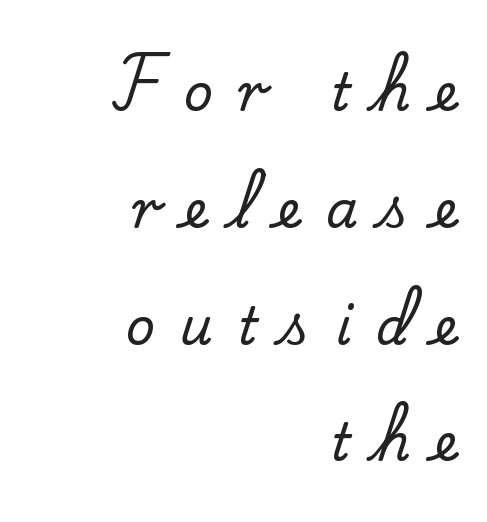
{"serif": "yes", "width": "normal", "stroke_contrast": "low", "x_height": "small", "monospaced": "no", "underline": "no", "align": "right", "line_spacing": "loose", "line_spacing_ratio": 2.29, "letter_spacing": "wide", "letter_spacing_em": 0.49, "glyph_px": 51}
